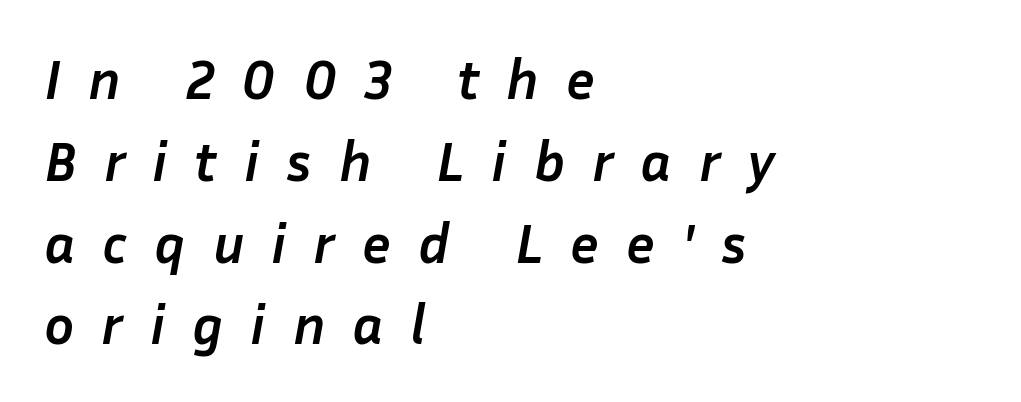
Q: Is the text bold? A: Yes.
Q: Is the text italic (slanted)? A: Yes, it leans right by about 10 degrees.
Q: Is the text underlined? A: No.
Q: How is the paragraph aligned? A: Left-aligned.
Q: Is the spacing between letters normal or unusually wide? A: Unusually wide.
Q: Is the spacing between lines tight, normal or loose? A: Normal.
Q: Width (condensed, normal, or wide)? A: Normal.
Q: Stroke contrast? A: Low.
Q: x-height? A: Medium.
Q: Monospaced? A: No.
